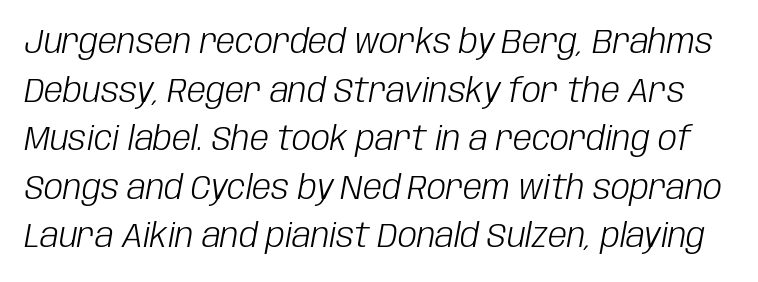
Q: Is the text bold? A: No.
Q: Is the text italic (slanted)? A: Yes, it leans right by about 10 degrees.
Q: Is the text underlined? A: No.
Q: Is the spacing between letters normal or unusually wide? A: Normal.
Q: Is the spacing between lines tight, normal or loose? A: Normal.
Q: Width (condensed, normal, or wide)? A: Condensed.
Q: Stroke contrast? A: Low.
Q: x-height? A: Large.
Q: Monospaced? A: No.
